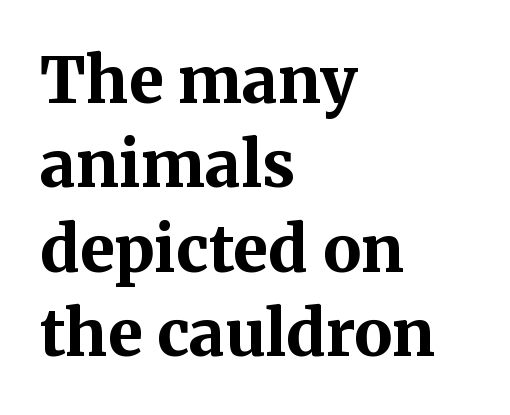
Typesetter's note: full bold, strokes at maximum text heaviness. The face used here is rendered with its standard letterfit. A typesetter would call this proportional, since set widths differ per character. Little horizontal feet cap the strokes, marking this as serif type. Summary of vertical rhythm: regular, with standard interline spacing.
